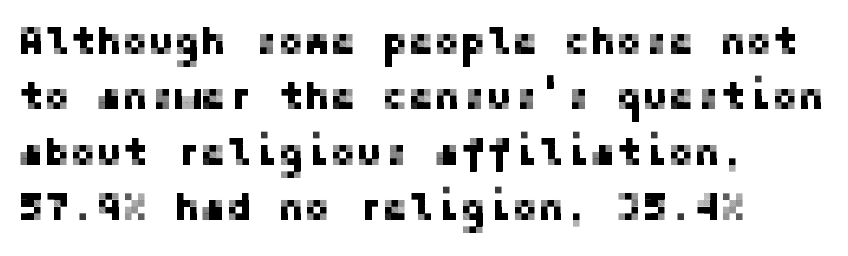
Check where the strokes stop: nothing finishes them off — pure sans. Rendered with straight, roman letterforms. Vertical spacing — default. The space beneath each line is pristine and unruled. Characters follow at the spacing the type designer built in.
